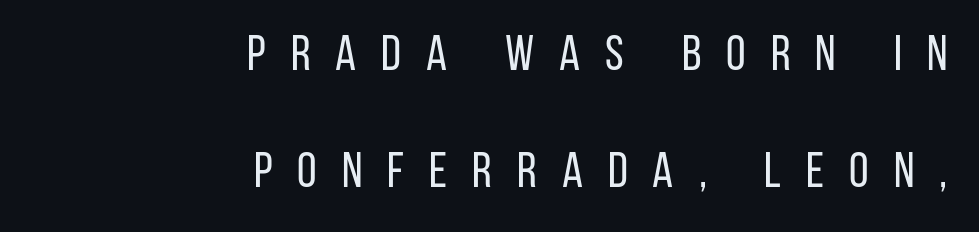
Q: Is the text bold? A: No.
Q: Is the text italic (slanted)? A: No, it is upright.
Q: Is the typeface a serif or a sans-serif typeface? A: Sans-serif.
Q: Is the text underlined? A: No.
Q: How is the paragraph aligned? A: Right-aligned.
Q: Is the spacing between letters normal or unusually wide? A: Unusually wide.
Q: Is the spacing between lines tight, normal or loose? A: Loose.
Q: Width (condensed, normal, or wide)? A: Condensed.
Q: Stroke contrast? A: Low.
Q: x-height? A: Large.
Q: Monospaced? A: No.
